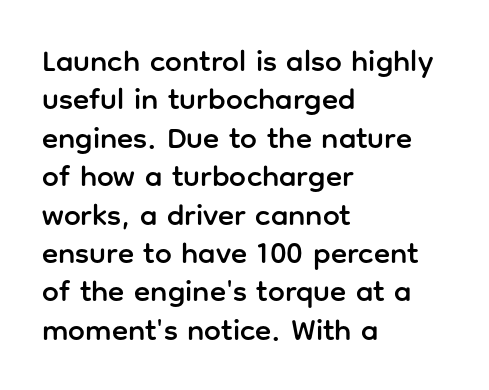
{"serif": "no", "italic": "no", "width": "normal", "stroke_contrast": "low", "x_height": "medium", "monospaced": "no", "underline": "no", "align": "left", "line_spacing": "normal", "line_spacing_ratio": 1.28, "letter_spacing": "normal", "letter_spacing_em": 0.0, "glyph_px": 30}
